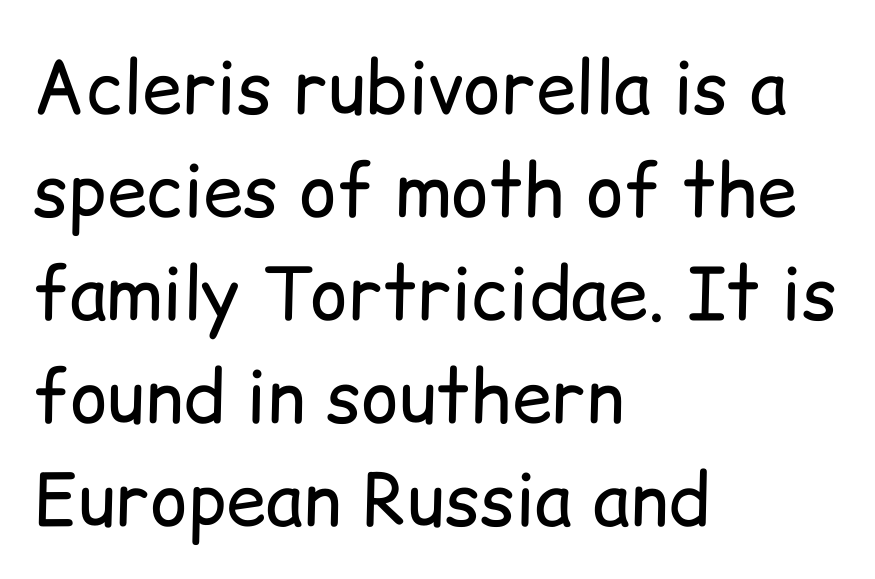
{"serif": "no", "italic": "no", "bold": "no", "weight": "regular", "width": "normal", "stroke_contrast": "low", "x_height": "medium", "monospaced": "no", "underline": "no", "align": "left", "line_spacing": "normal", "line_spacing_ratio": 1.43, "letter_spacing": "normal", "letter_spacing_em": 0.0, "glyph_px": 72}
